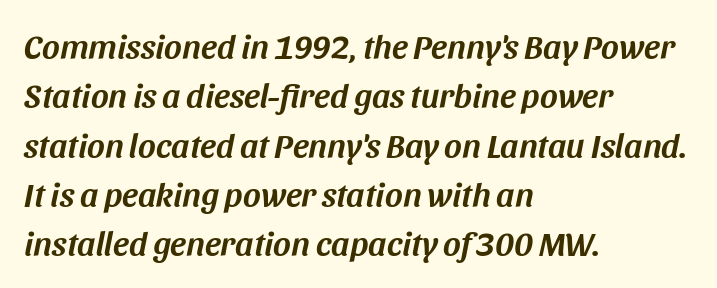
Q: Is the text italic (slanted)? A: Yes, it leans right by about 11 degrees.
Q: Is the text underlined? A: No.
Q: How is the paragraph aligned? A: Left-aligned.
Q: Is the spacing between letters normal or unusually wide? A: Normal.
Q: Is the spacing between lines tight, normal or loose? A: Normal.
Q: Width (condensed, normal, or wide)? A: Normal.
Q: Stroke contrast? A: Medium.
Q: x-height? A: Large.
Q: Monospaced? A: No.
